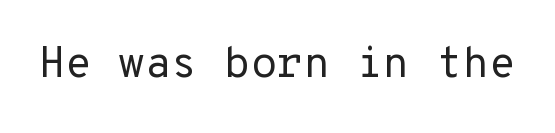
Q: Is the text bold? A: No.
Q: Is the text italic (slanted)? A: No, it is upright.
Q: Is the typeface a serif or a sans-serif typeface? A: Sans-serif.
Q: Is the text underlined? A: No.
Q: Is the spacing between letters normal or unusually wide? A: Normal.
Q: Width (condensed, normal, or wide)? A: Normal.
Q: Stroke contrast? A: Low.
Q: x-height? A: Medium.
